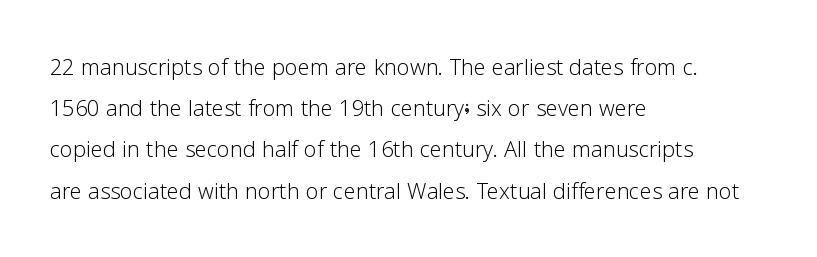
The image shows 29 px light sans-serif type, upright; set left-aligned, normal line spacing (1.42x), normal letter spacing, not underlined; low stroke contrast and a medium x-height.
